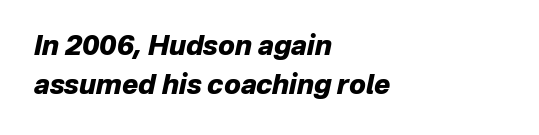
Q: Is the text bold? A: Yes.
Q: Is the text italic (slanted)? A: Yes, it leans right by about 12 degrees.
Q: Is the text underlined? A: No.
Q: How is the paragraph aligned? A: Left-aligned.
Q: Is the spacing between letters normal or unusually wide? A: Normal.
Q: Is the spacing between lines tight, normal or loose? A: Normal.
